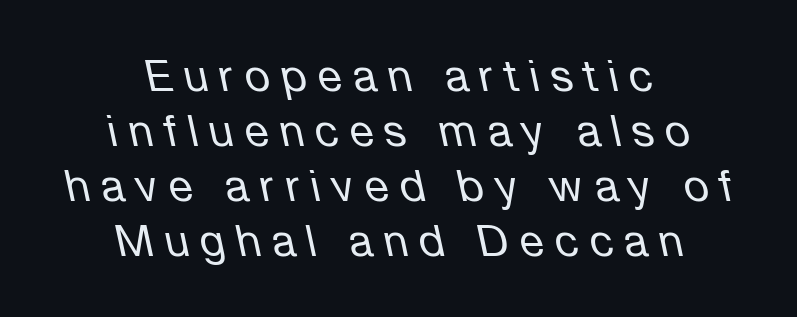
{"italic": "yes", "lean": "left", "slant_degrees": 12, "bold": "no", "weight": "regular", "width": "normal", "stroke_contrast": "low", "x_height": "medium", "monospaced": "no", "underline": "no", "align": "center", "line_spacing": "normal", "line_spacing_ratio": 1.25, "letter_spacing": "wide", "letter_spacing_em": 0.25, "glyph_px": 44}
